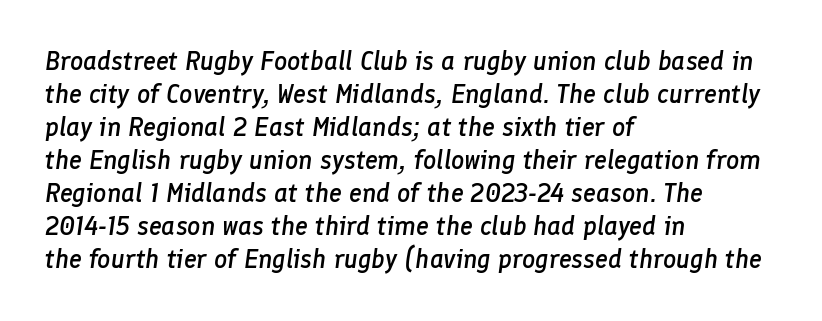
Q: Is the text bold? A: Semi-bold.
Q: Is the text italic (slanted)? A: Yes, it leans right by about 8 degrees.
Q: Is the text underlined? A: No.
Q: How is the paragraph aligned? A: Left-aligned.
Q: Is the spacing between letters normal or unusually wide? A: Normal.
Q: Is the spacing between lines tight, normal or loose? A: Normal.
